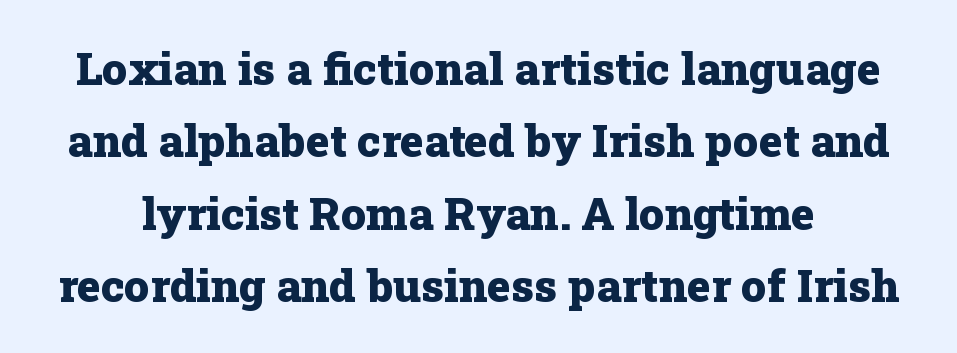
The image shows 45 px heavy serif type, upright; set normal line spacing (1.61x), normal letter spacing, not underlined; low stroke contrast and a medium x-height.
